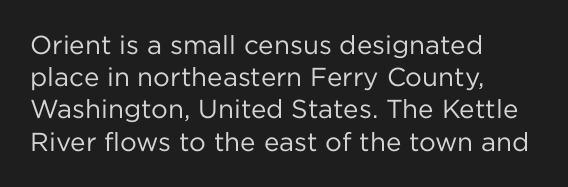
The image shows 26 px text type, upright; set left-aligned, line spacing 1.24x, normal letter spacing, not underlined.
